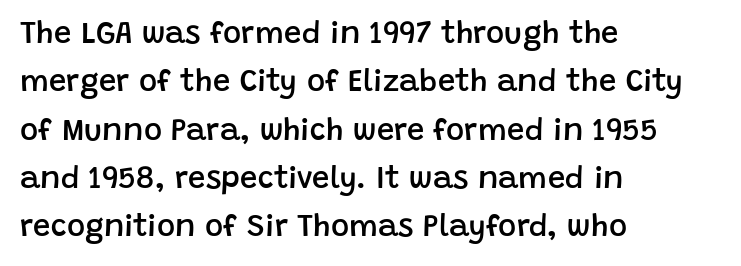
The image shows 31 px semibold sans-serif type, upright; set left-aligned, normal line spacing (1.56x), normal letter spacing, not underlined; low stroke contrast and a large x-height.
